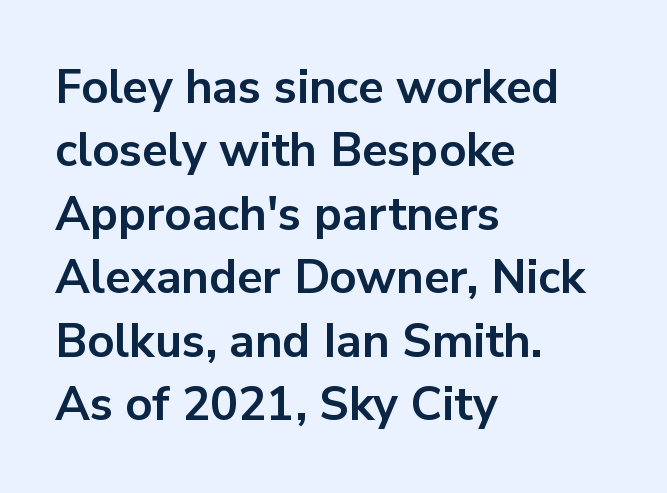
The image shows 47 px bold sans-serif type, upright; set left-aligned, normal line spacing (1.35x), normal letter spacing, not underlined; low stroke contrast and a medium x-height.
